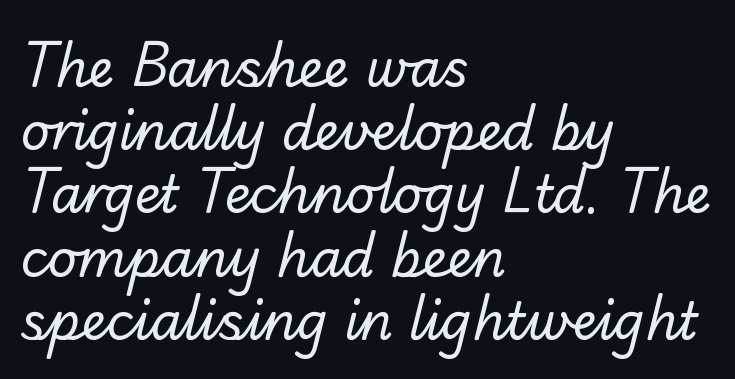
Q: Is the text bold? A: No.
Q: Is the typeface a serif or a sans-serif typeface? A: Sans-serif.
Q: Is the text underlined? A: No.
Q: How is the paragraph aligned? A: Left-aligned.
Q: Is the spacing between letters normal or unusually wide? A: Normal.
Q: Width (condensed, normal, or wide)? A: Normal.
Q: Stroke contrast? A: Low.
Q: x-height? A: Small.
Q: Monospaced? A: No.
